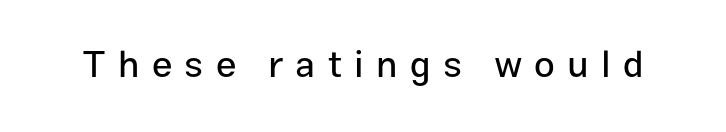
Varying glyph widths throughout — classic text-font behaviour. The letters carry no serifs — their stems end cleanly without finishing strokes. Is there any slant? The stems are plumb. Does extra space separate the letters? Yes, quite a lot of it. Has an underline been added? It has not.
